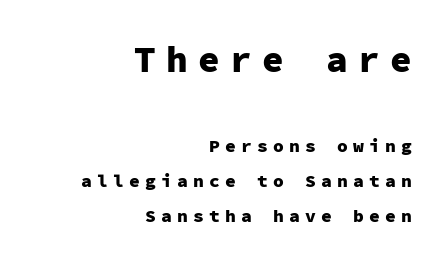
Q: Is the text bold? A: Yes.
Q: Is the text italic (slanted)? A: No, it is upright.
Q: Is the typeface a serif or a sans-serif typeface? A: Sans-serif.
Q: Is the text underlined? A: No.
Q: How is the paragraph aligned? A: Right-aligned.
Q: Is the spacing between letters normal or unusually wide? A: Unusually wide.
Q: Is the spacing between lines tight, normal or loose? A: Loose.
Q: Which block of text is set in a larger size, the first (top) or the second (bottom)? A: The first (top) one.
Q: Width (condensed, normal, or wide)? A: Normal.
Q: Stroke contrast? A: Low.
Q: x-height? A: Medium.
Q: Monospaced? A: Yes.
